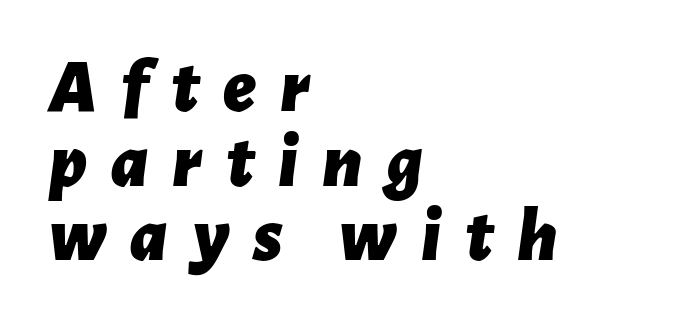
The image shows 77 px bold type, italic (leaning right); set left-aligned, tight line spacing (0.97x), unusually wide letter spacing (+0.31 em), not underlined; low stroke contrast and a medium x-height.
